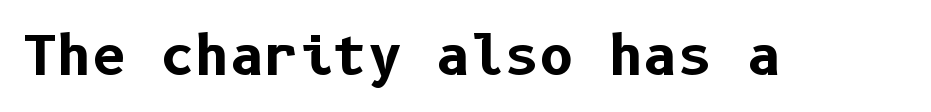
Bold? Absolutely — the strokes are thick and heavy. Unlike a traditional serif, this face leaves its strokes unadorned. Just letters on the line, the space beneath them empty. No italicization has been applied; the sample stays upright.
